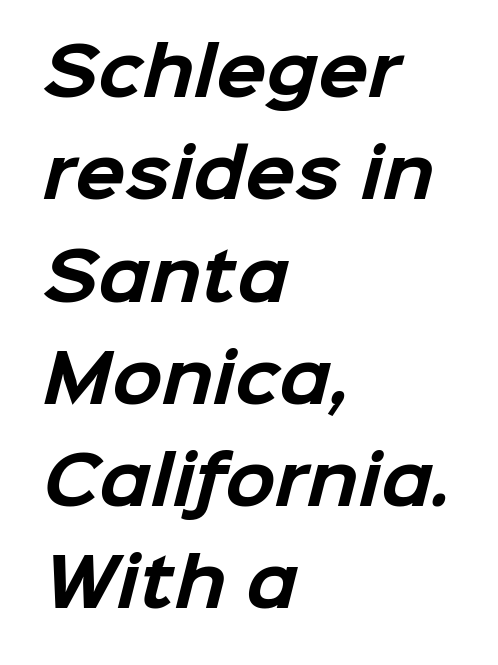
The image shows 66 px bold sans-serif type; set left-aligned, normal line spacing (1.55x), normal letter spacing, not underlined; low stroke contrast and a medium x-height.
